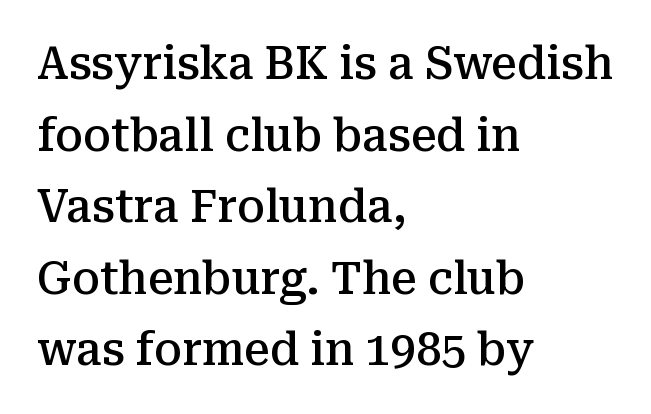
{"serif": "yes", "italic": "no", "bold": "semi", "weight": "semibold", "width": "normal", "stroke_contrast": "medium", "x_height": "medium", "monospaced": "no", "underline": "no", "align": "left", "line_spacing": "normal", "line_spacing_ratio": 1.59, "letter_spacing": "normal", "letter_spacing_em": 0.0, "glyph_px": 45}
